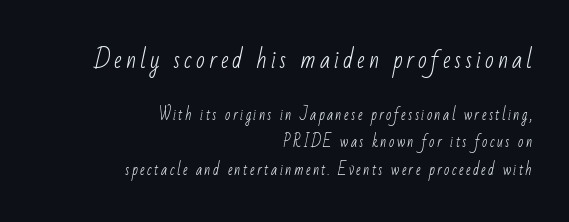
{"bold": "no", "underline": "no", "align": "right", "line_spacing": "loose", "line_spacing_ratio": 1.97, "larger_block": "first", "size_ratio": 1.64, "glyph_px": 23}
